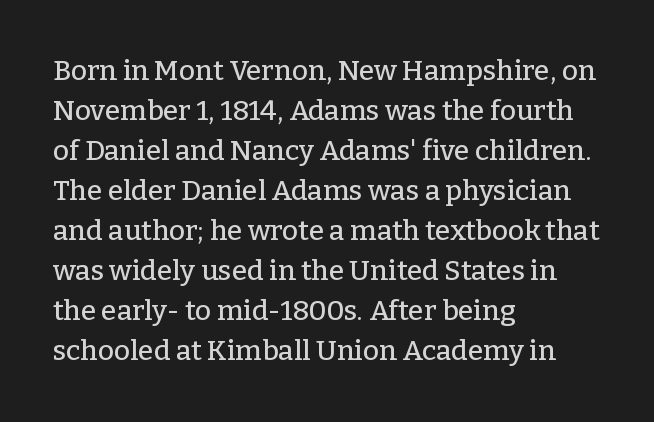
{"serif": "yes", "italic": "no", "width": "normal", "stroke_contrast": "low", "x_height": "medium", "monospaced": "no", "underline": "no", "align": "left", "line_spacing": "normal", "line_spacing_ratio": 1.43, "letter_spacing": "normal", "letter_spacing_em": 0.0, "glyph_px": 28}
